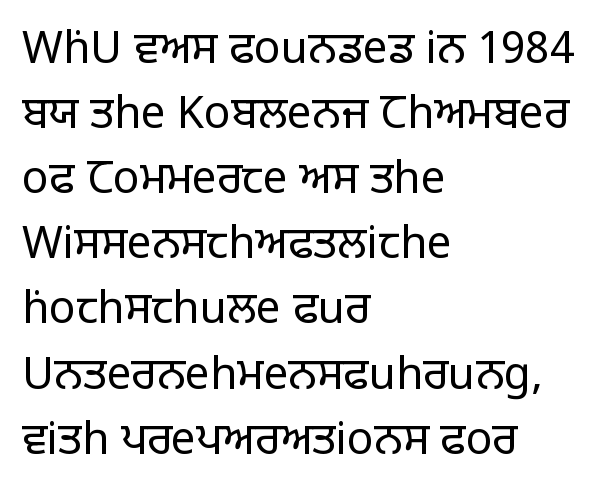
{"serif": "no", "italic": "no", "bold": "no", "weight": "regular", "width": "normal", "stroke_contrast": "low", "x_height": "large", "monospaced": "no", "underline": "no", "align": "left", "line_spacing": "normal", "line_spacing_ratio": 1.48, "letter_spacing": "normal", "letter_spacing_em": 0.0, "glyph_px": 44}
